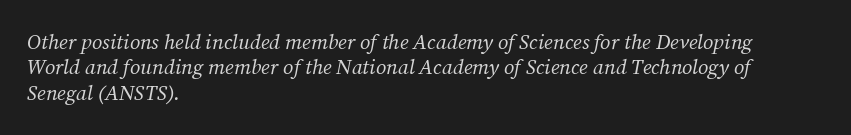
The image shows 21 px text type, italic (leaning right); set left-aligned, line spacing 1.21x, normal letter spacing, not underlined.
